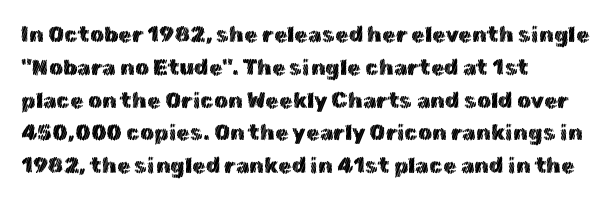
The image shows 22 px text type, upright; set left-aligned, normal line spacing (1.49x), normal letter spacing, not underlined.
